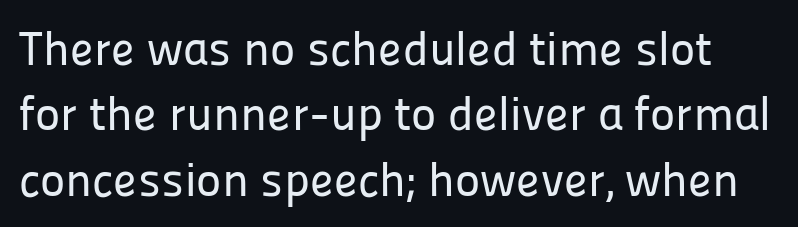
{"serif": "no", "italic": "no", "width": "normal", "stroke_contrast": "low", "x_height": "medium", "monospaced": "no", "underline": "no", "line_spacing": "normal", "line_spacing_ratio": 1.36, "letter_spacing": "normal", "letter_spacing_em": 0.0, "glyph_px": 48}
